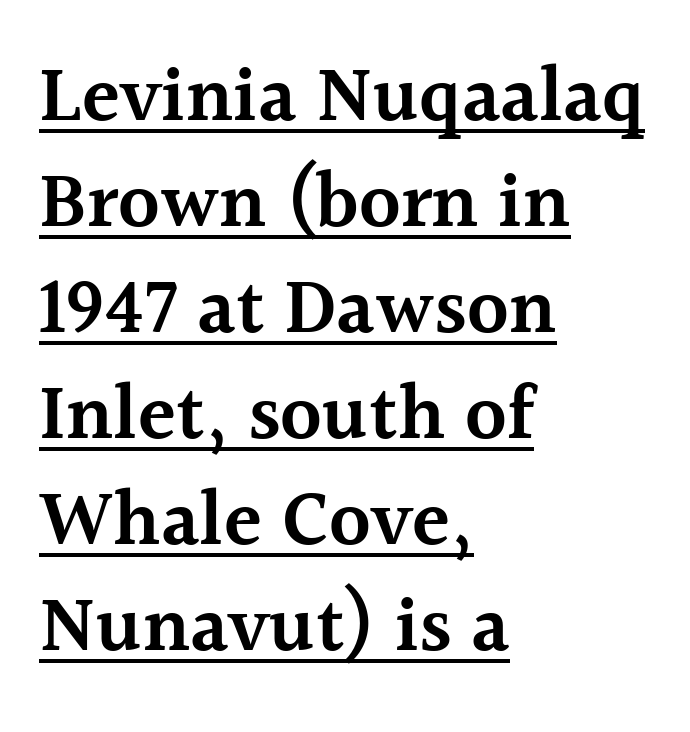
Q: Is the text bold? A: Semi-bold.
Q: Is the text italic (slanted)? A: No, it is upright.
Q: Is the typeface a serif or a sans-serif typeface? A: Serif.
Q: Is the text underlined? A: Yes.
Q: How is the paragraph aligned? A: Left-aligned.
Q: Is the spacing between letters normal or unusually wide? A: Normal.
Q: Is the spacing between lines tight, normal or loose? A: Normal.
Q: Width (condensed, normal, or wide)? A: Normal.
Q: x-height? A: Medium.
Q: Monospaced? A: No.
